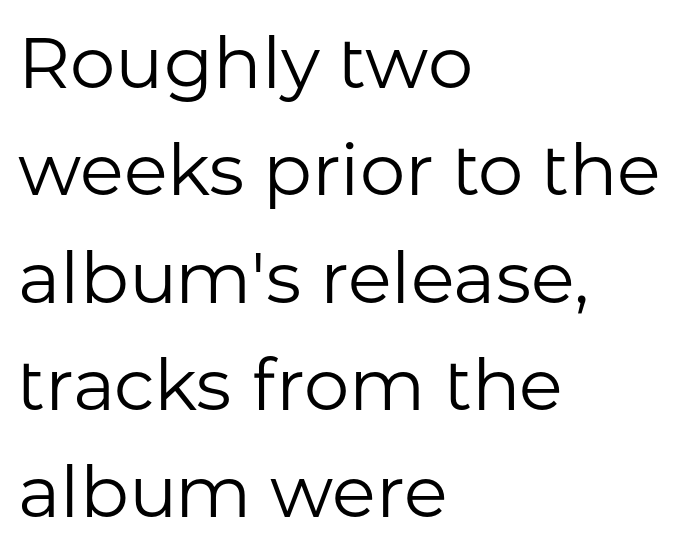
Q: Is the text bold? A: No.
Q: Is the text italic (slanted)? A: No, it is upright.
Q: Is the typeface a serif or a sans-serif typeface? A: Sans-serif.
Q: Is the text underlined? A: No.
Q: How is the paragraph aligned? A: Left-aligned.
Q: Is the spacing between letters normal or unusually wide? A: Normal.
Q: Is the spacing between lines tight, normal or loose? A: Normal.
Q: Width (condensed, normal, or wide)? A: Normal.
Q: Stroke contrast? A: Low.
Q: x-height? A: Medium.
Q: Monospaced? A: No.
